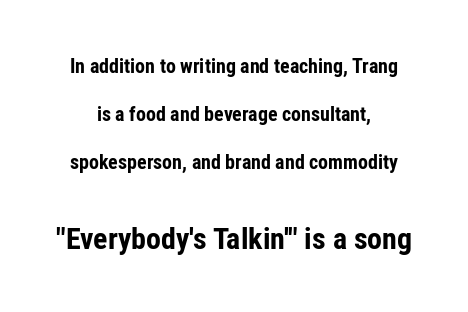
{"serif": "no", "italic": "no", "bold": "yes", "weight": "bold", "width": "condensed", "stroke_contrast": "low", "x_height": "medium", "monospaced": "no", "underline": "no", "align": "center", "line_spacing": "loose", "line_spacing_ratio": 2.39, "letter_spacing": "normal", "letter_spacing_em": 0.0, "larger_block": "second", "size_ratio": 1.5, "glyph_px": 30}
